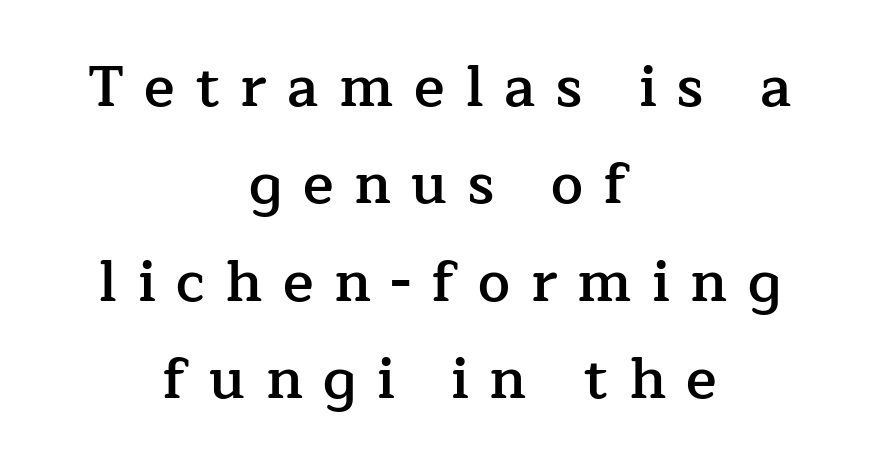
Q: Is the text bold? A: Semi-bold.
Q: Is the text italic (slanted)? A: No, it is upright.
Q: Is the typeface a serif or a sans-serif typeface? A: Serif.
Q: Is the text underlined? A: No.
Q: How is the paragraph aligned? A: Centered.
Q: Is the spacing between letters normal or unusually wide? A: Unusually wide.
Q: Width (condensed, normal, or wide)? A: Normal.
Q: Stroke contrast? A: Low.
Q: x-height? A: Medium.
Q: Monospaced? A: No.
